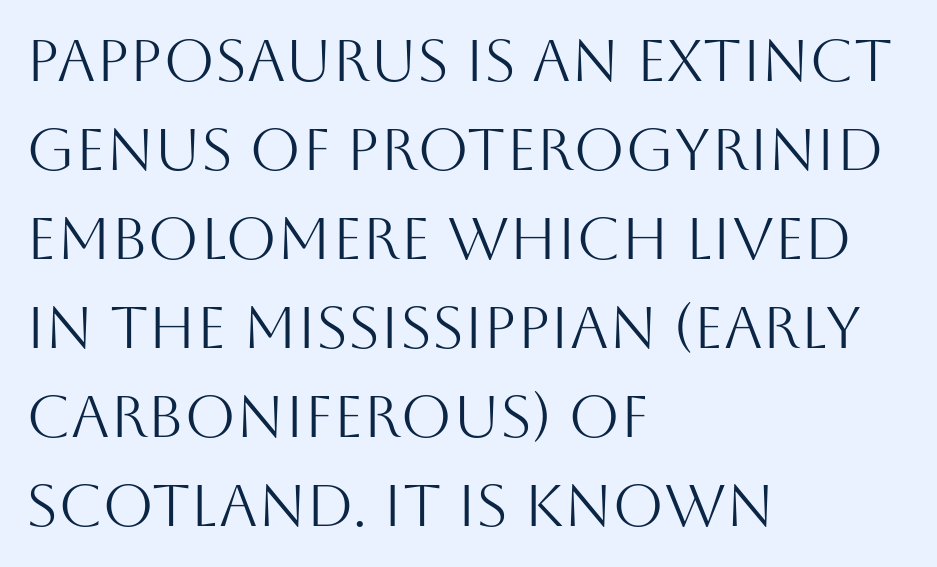
The image shows 59 px light sans-serif type, upright; set left-aligned, normal line spacing (1.51x), normal letter spacing, not underlined; medium stroke contrast and a large x-height.
